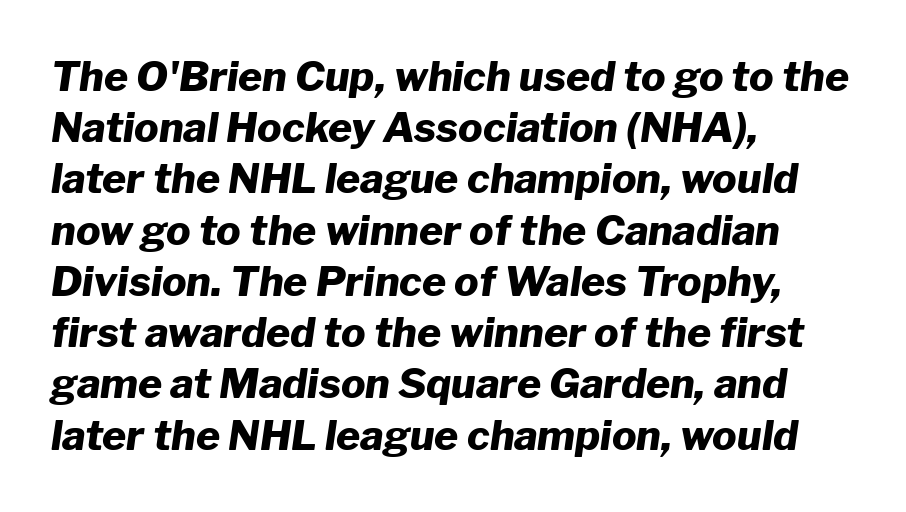
Q: Is the text bold? A: Yes.
Q: Is the text italic (slanted)? A: Yes, it leans right by about 8 degrees.
Q: Is the text underlined? A: No.
Q: How is the paragraph aligned? A: Left-aligned.
Q: Is the spacing between letters normal or unusually wide? A: Normal.
Q: Is the spacing between lines tight, normal or loose? A: Normal.
Q: Width (condensed, normal, or wide)? A: Normal.
Q: Stroke contrast? A: Low.
Q: x-height? A: Medium.
Q: Monospaced? A: No.
